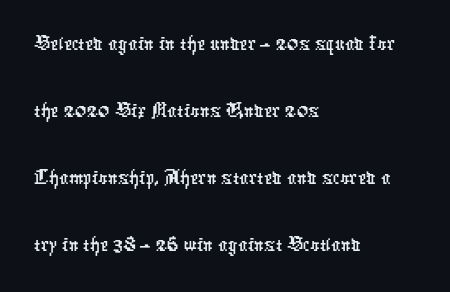
This sample has the flowing, uneven cadence of proportional lettering. Does the type have serifs? No, each stem ends abruptly. Notice how descenders clear the ascenders below comfortably — that's standard leading. Each word holds together tightly as a unit, with standard inter-letter gaps. These lines are set flush left with a ragged right edge.
